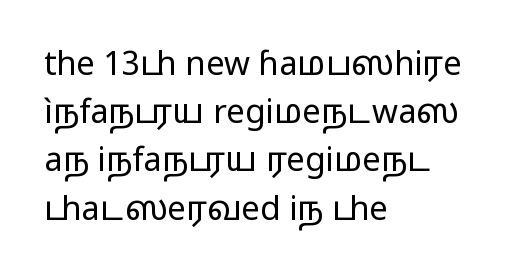
{"serif": "no", "italic": "no", "bold": "no", "weight": "regular", "width": "wide", "stroke_contrast": "low", "x_height": "medium", "monospaced": "no", "underline": "no", "align": "left", "line_spacing": "normal", "line_spacing_ratio": 1.46, "letter_spacing": "normal", "letter_spacing_em": 0.0, "glyph_px": 33}
